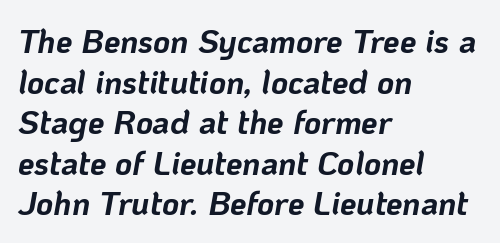
The image shows 33 px bold type, italic (leaning right); set left-aligned, line spacing 1.23x, normal letter spacing, not underlined; low stroke contrast and a medium x-height.
